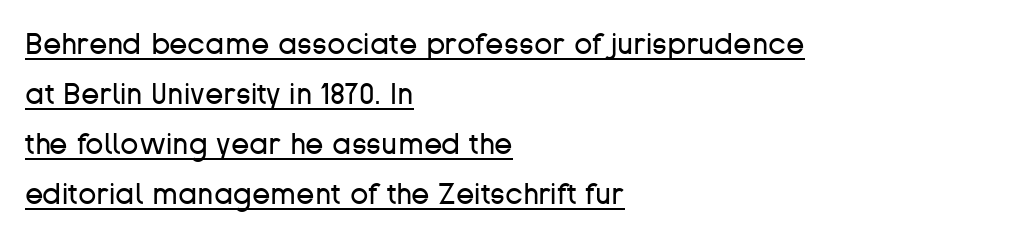
{"serif": "no", "italic": "no", "bold": "no", "weight": "regular", "width": "normal", "stroke_contrast": "low", "x_height": "medium", "monospaced": "no", "underline": "yes", "align": "left", "line_spacing": "normal", "line_spacing_ratio": 1.67, "letter_spacing": "normal", "letter_spacing_em": 0.0, "glyph_px": 30}
